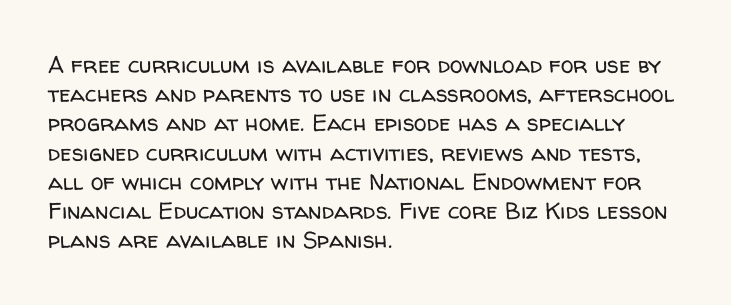
The image shows 23 px text type, upright; set left-aligned, normal line spacing (1.27x), normal letter spacing, not underlined.
